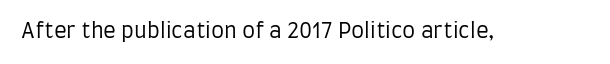
The passage shown is not underscored anywhere. The font's upright variant was chosen for this text. Stems here are at most as thick as an everyday book face. Observe the ordinary spacing: letters are neighbours, not strangers.
